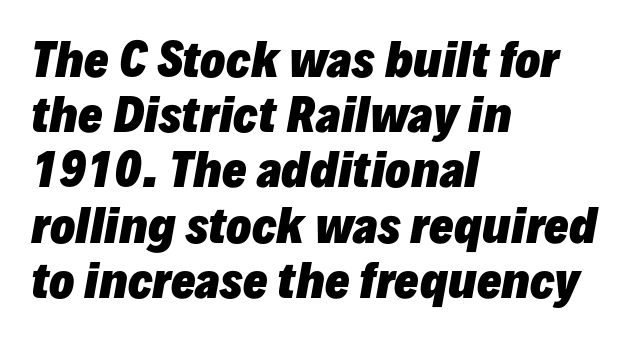
{"italic": "yes", "lean": "right", "slant_degrees": 10, "bold": "yes", "weight": "heavy", "width": "normal", "stroke_contrast": "low", "x_height": "medium", "monospaced": "no", "underline": "no", "align": "left", "line_spacing_ratio": 1.2, "letter_spacing": "normal", "letter_spacing_em": 0.0, "glyph_px": 46}
